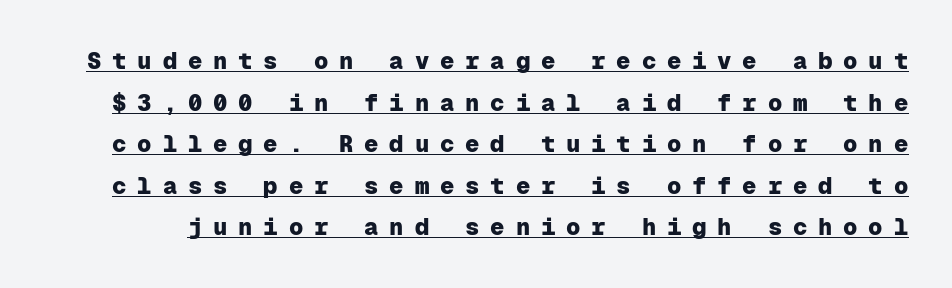
Q: Is the text bold? A: Yes.
Q: Is the text italic (slanted)? A: No, it is upright.
Q: Is the text underlined? A: Yes.
Q: Is the spacing between letters normal or unusually wide? A: Unusually wide.
